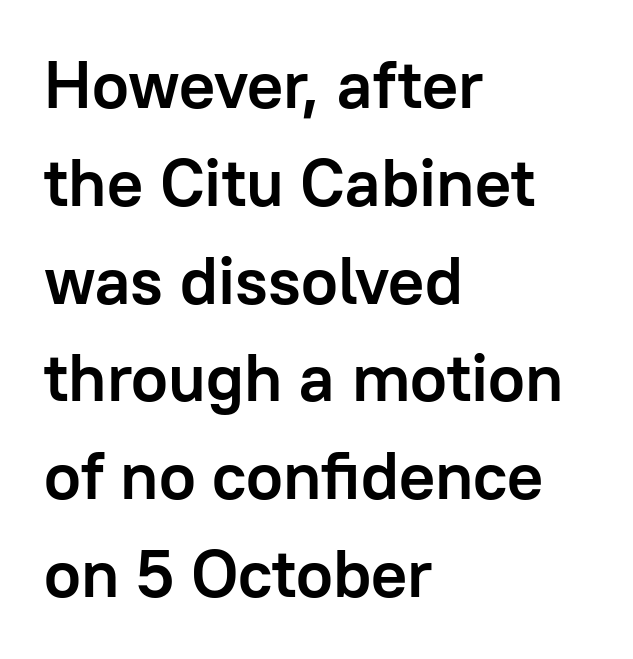
Quick note: not italic, upright. Letterform terminals end flat and unadorned throughout the passage. Students, this is bold: see how much ink each stroke carries. The space between consecutive lines is moderate.
